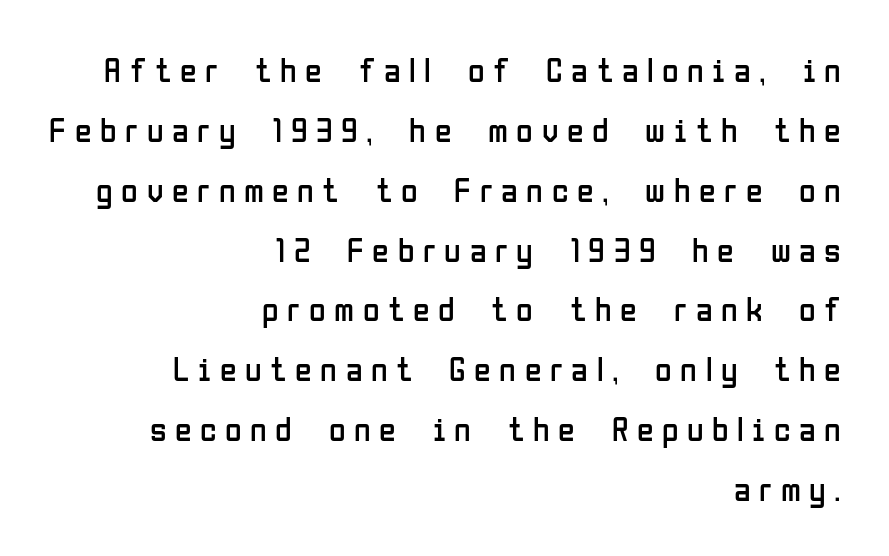
{"serif": "no", "italic": "no", "bold": "no", "weight": "regular", "width": "condensed", "stroke_contrast": "low", "x_height": "medium", "monospaced": "no", "underline": "no", "align": "right", "line_spacing_ratio": 1.76, "letter_spacing": "wide", "letter_spacing_em": 0.25, "glyph_px": 34}
